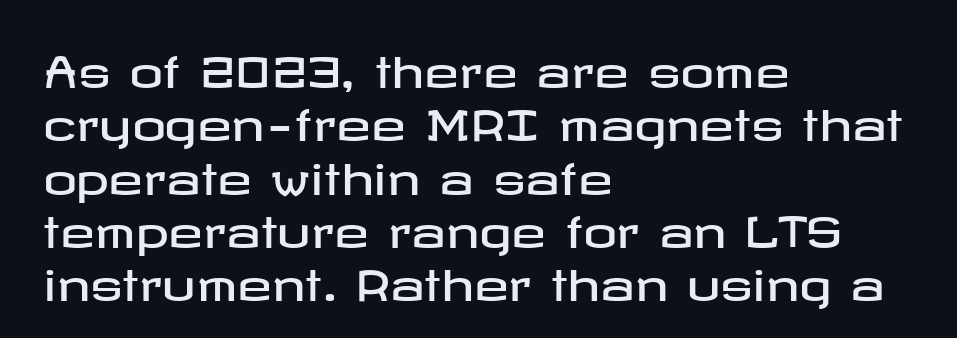
The text was rendered using a sans face with plain stroke endings. Successive baselines arrive at the customary interval. Does extra space separate the letters? No, they use regular spacing. Has an underline been added? It has not.
